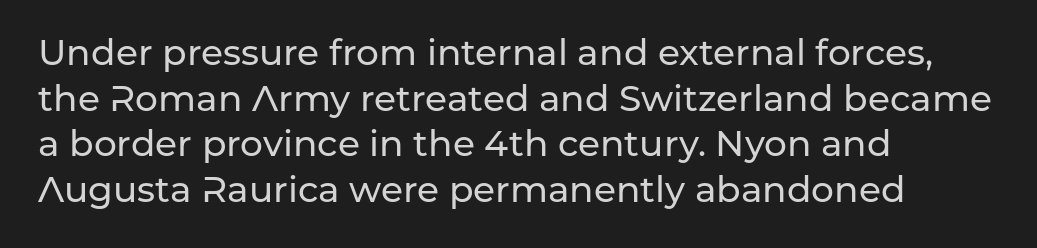
In CSS terms this would be text-align: left. Serif or sans? Sans — the stroke terminals are bare. Here the glyphs are tracked normally, forming tight word shapes. Beneath every word, the page is bare.
